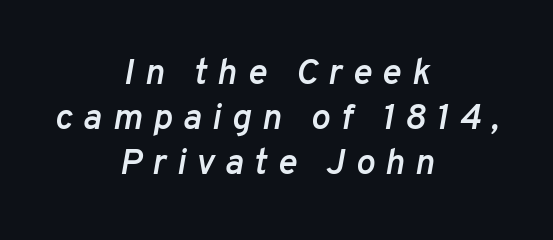
Do the characters align in a grid? No, the font is proportional. Weight check: semibold — heavier than regular, not quite bold. Quick note: italic. The space between consecutive lines is moderate. Unmarked baselines from the first word to the last. Horizontal alignment here is central, giving a formal, balanced look.
